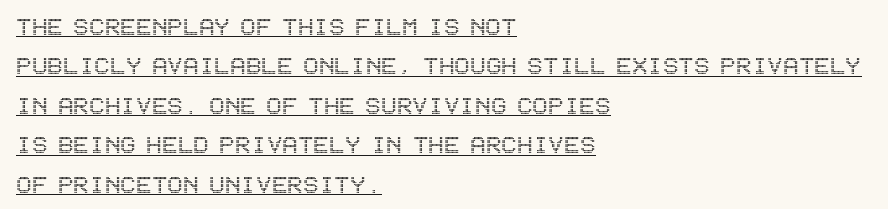
Q: Is the text italic (slanted)? A: No, it is upright.
Q: Is the text underlined? A: Yes.
Q: How is the paragraph aligned? A: Left-aligned.
Q: Is the spacing between letters normal or unusually wide? A: Normal.
Q: Is the spacing between lines tight, normal or loose? A: Normal.
Q: Width (condensed, normal, or wide)? A: Condensed.
Q: x-height? A: Large.
